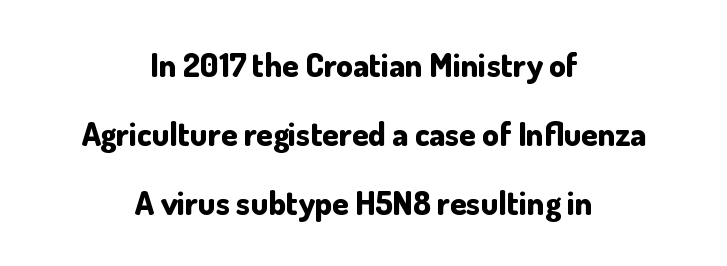
The image shows 33 px bold sans-serif type, upright; set centered, loose line spacing (2.09x), normal letter spacing, not underlined; low stroke contrast and a small x-height.
